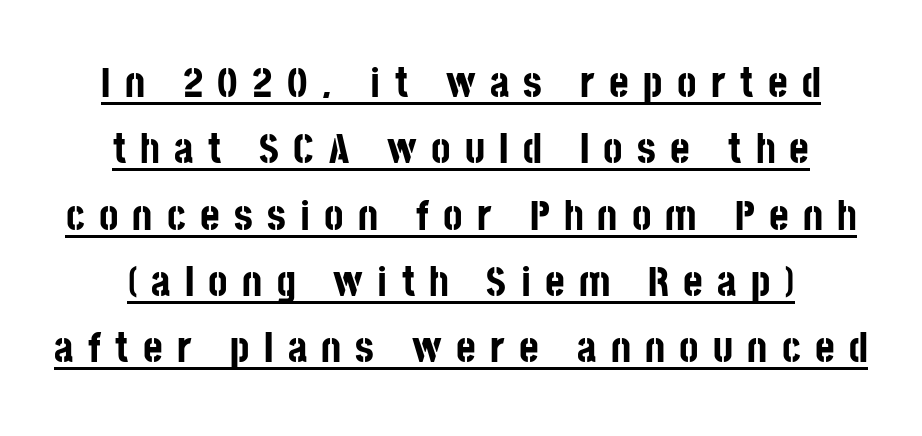
Q: Is the text bold? A: Yes.
Q: Is the text italic (slanted)? A: No, it is upright.
Q: Is the typeface a serif or a sans-serif typeface? A: Sans-serif.
Q: Is the text underlined? A: Yes.
Q: Is the spacing between letters normal or unusually wide? A: Unusually wide.
Q: Is the spacing between lines tight, normal or loose? A: Normal.
Q: Width (condensed, normal, or wide)? A: Condensed.
Q: Stroke contrast? A: Low.
Q: x-height? A: Large.
Q: Monospaced? A: No.
